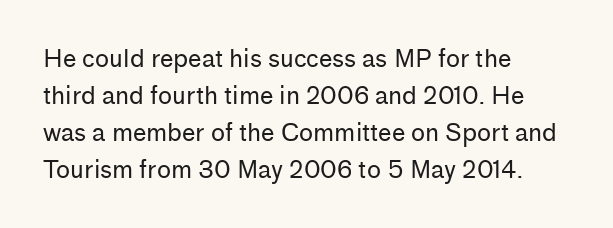
{"italic": "no", "bold": "no", "underline": "no", "align": "left", "line_spacing": "normal", "line_spacing_ratio": 1.54, "letter_spacing": "normal", "letter_spacing_em": 0.0, "glyph_px": 24}
